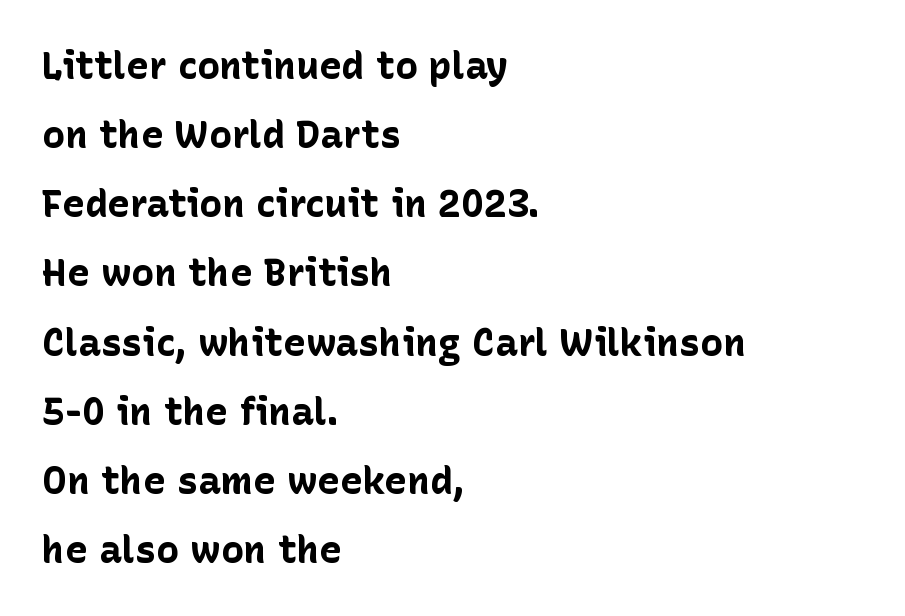
{"serif": "no", "italic": "no", "bold": "yes", "weight": "bold", "width": "normal", "stroke_contrast": "low", "x_height": "medium", "monospaced": "no", "underline": "no", "align": "left", "line_spacing_ratio": 1.82, "letter_spacing": "normal", "letter_spacing_em": 0.0, "glyph_px": 38}
